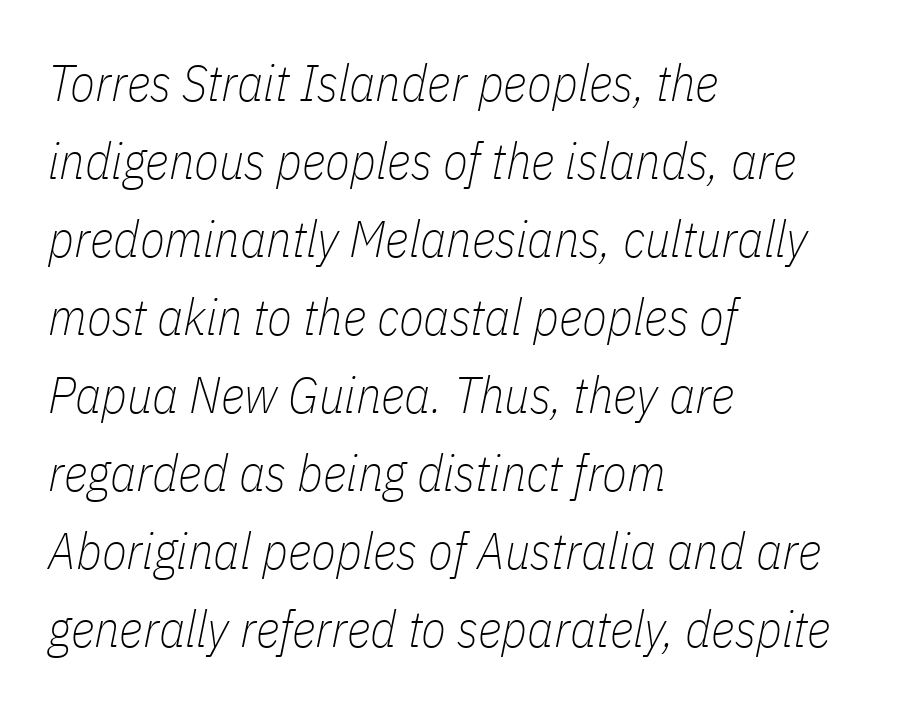
{"italic": "yes", "lean": "right", "slant_degrees": 11, "bold": "no", "weight": "thin", "width": "condensed", "stroke_contrast": "low", "x_height": "medium", "monospaced": "no", "underline": "no", "align": "left", "line_spacing": "normal", "line_spacing_ratio": 1.53, "letter_spacing": "normal", "letter_spacing_em": 0.0, "glyph_px": 51}
